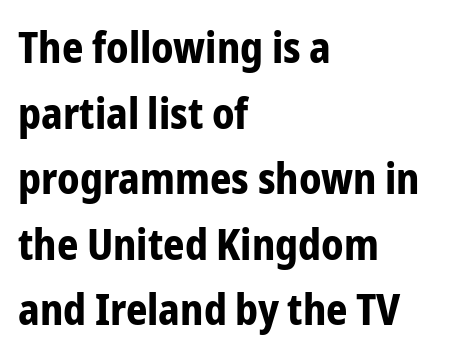
The image shows 42 px bold, condensed sans-serif type, upright; set left-aligned, normal line spacing (1.56x), normal letter spacing, not underlined; low stroke contrast and a medium x-height.
